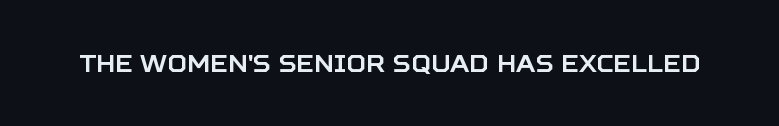
Q: Is the text italic (slanted)? A: No, it is upright.
Q: Is the text underlined? A: No.
Q: Is the spacing between letters normal or unusually wide? A: Normal.
